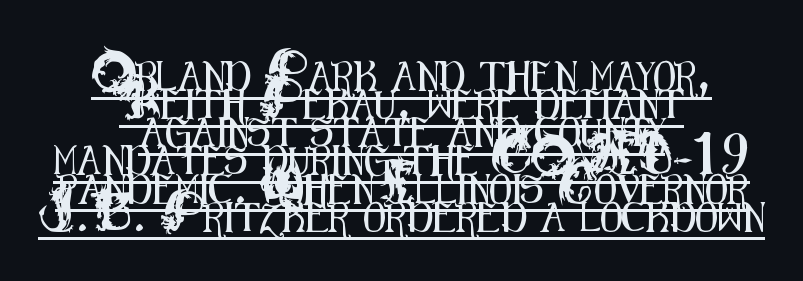
The image shows 29 px condensed sans-serif type, upright; set centered, tight line spacing (0.97x), normal letter spacing, underlined; medium stroke contrast and a small x-height.
